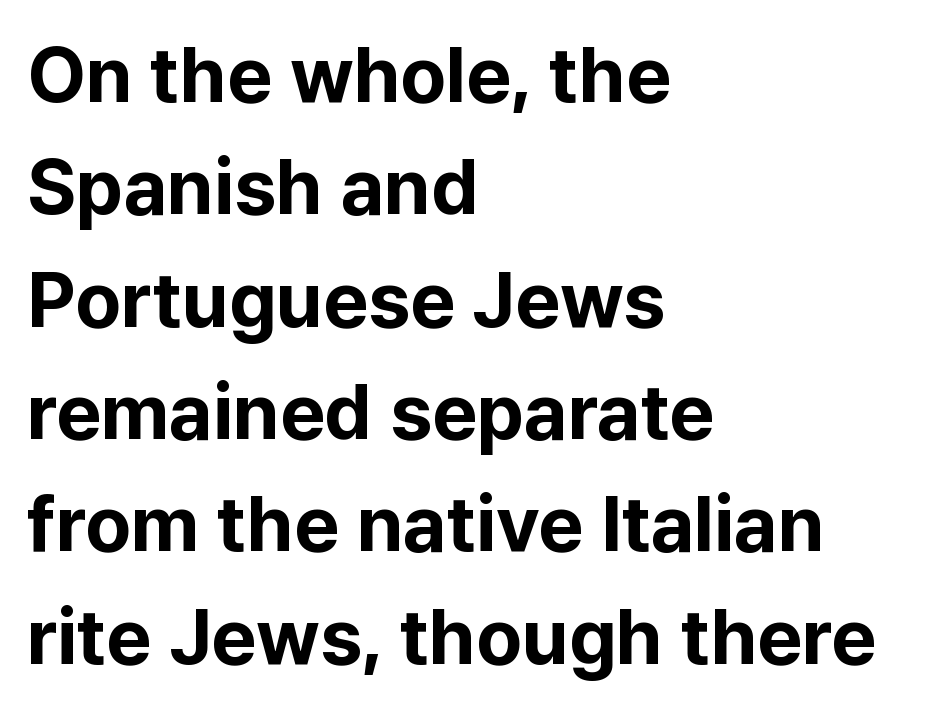
Serifs: no, the terminals of the letterforms are clean. Quick note: interline space is typical. Character widths vary here, with narrow letters taking less room than wide ones. This sample is left-justified, so line endings fall wherever the words run out. How heavy is the stroke? Heavy — this is a bold.
